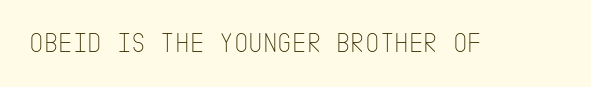
Q: Is the text bold? A: No.
Q: Is the text italic (slanted)? A: No, it is upright.
Q: Is the typeface a serif or a sans-serif typeface? A: Sans-serif.
Q: Is the text underlined? A: No.
Q: Is the spacing between letters normal or unusually wide? A: Normal.
Q: Width (condensed, normal, or wide)? A: Condensed.
Q: Stroke contrast? A: Low.
Q: x-height? A: Large.
